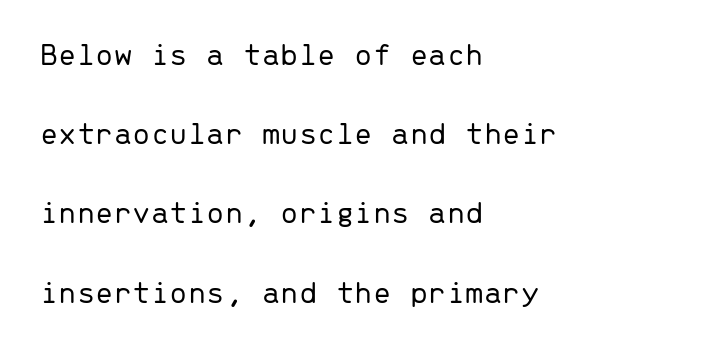
The image shows 33 px light sans-serif type, upright, monospaced; set left-aligned, loose line spacing (2.4x), normal letter spacing, not underlined; low stroke contrast and a medium x-height.
